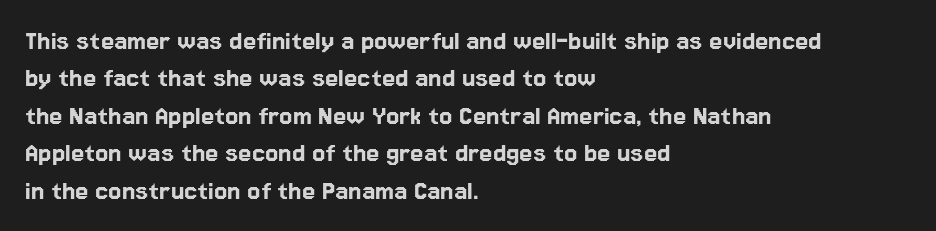
One-word summary of the alignment: left. You can tell it's not italic because the verticals are truly vertical. Bare-footed words on every line. This rendering employs a face without finishing strokes, i.e., a sans-serif. Compared with typical paragraphs, the rows here are spaced about the same. The line texture is even and compact thanks to regular tracking.
